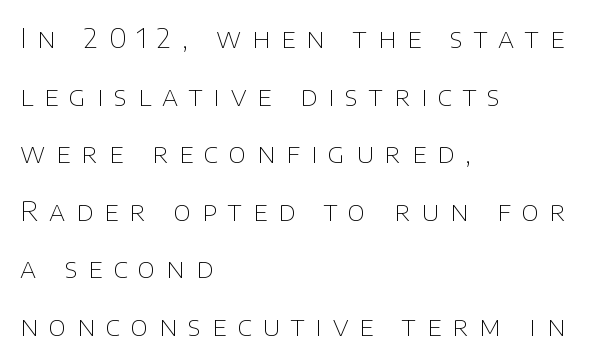
Q: Is the text bold? A: No.
Q: Is the text italic (slanted)? A: No, it is upright.
Q: Is the text underlined? A: No.
Q: How is the paragraph aligned? A: Left-aligned.
Q: Is the spacing between letters normal or unusually wide? A: Unusually wide.
Q: Is the spacing between lines tight, normal or loose? A: Loose.
